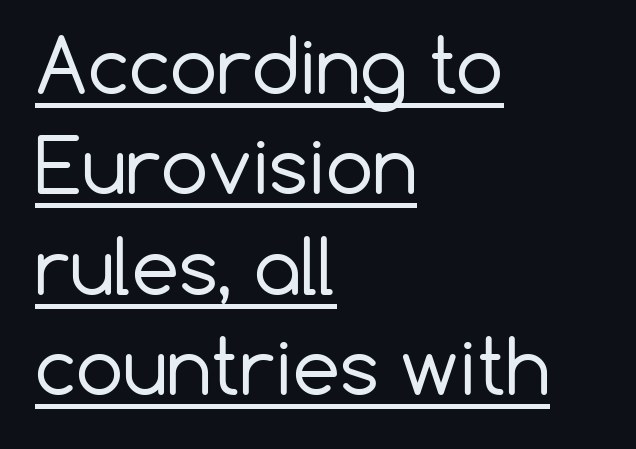
Successive baselines arrive at the customary interval. Caption: multi-line text, flush left, ragged right. You can see a thin bar hugging the bottom of the glyphs. Nope, no serifs anywhere on these letters. No extra ink here — the face is not bold.
